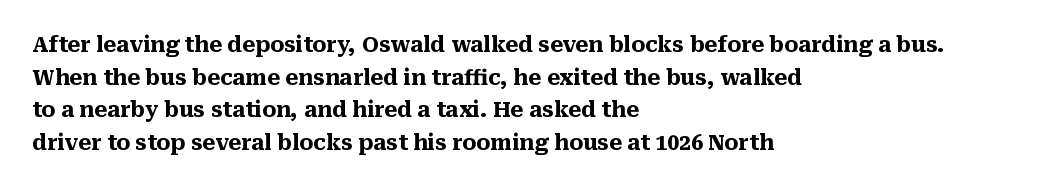
The rendering anchors every line to the left-hand side. In terms of posture, this sample is upright. This sample uses plain, unmodified letter spacing. The gap between lines stays unmarked.
